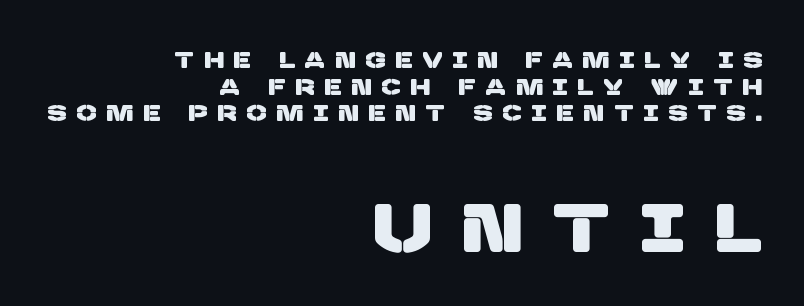
Casual observation: everything's shoved over to the right. The rendering inserts visible extra space after every character. The face used here is a sans, in the tradition of grotesques and geometrics. Nobody drew a line under any word here. Which chunk is bigger? The second one — the bottom block dwarfs the top.
